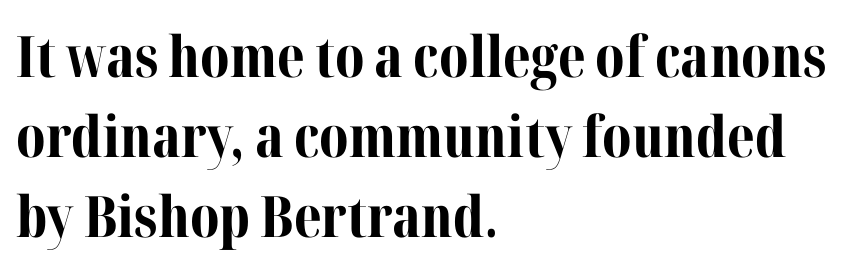
{"serif": "yes", "italic": "no", "bold": "yes", "weight": "bold", "width": "normal", "stroke_contrast": "medium", "x_height": "medium", "monospaced": "no", "underline": "no", "align": "left", "line_spacing": "normal", "line_spacing_ratio": 1.4, "letter_spacing": "normal", "letter_spacing_em": 0.0, "glyph_px": 57}
